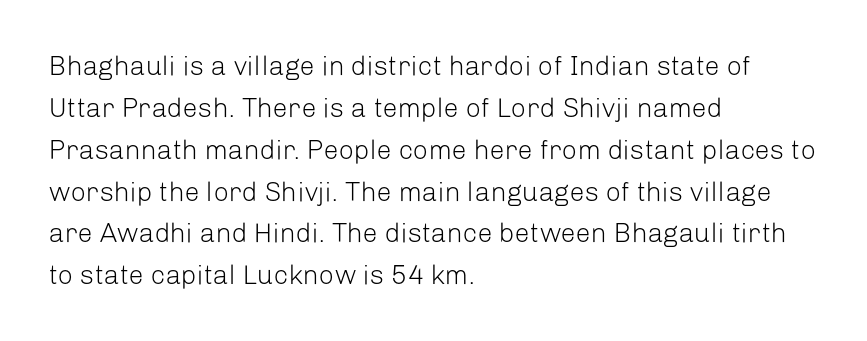
{"italic": "no", "bold": "no", "underline": "no", "align": "left", "line_spacing": "normal", "line_spacing_ratio": 1.55, "letter_spacing": "normal", "letter_spacing_em": 0.0, "glyph_px": 27}
